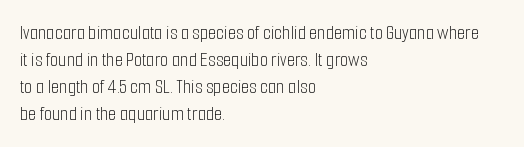
The image shows 21 px text type, upright; set left-aligned, normal line spacing (1.28x), normal letter spacing, not underlined.
